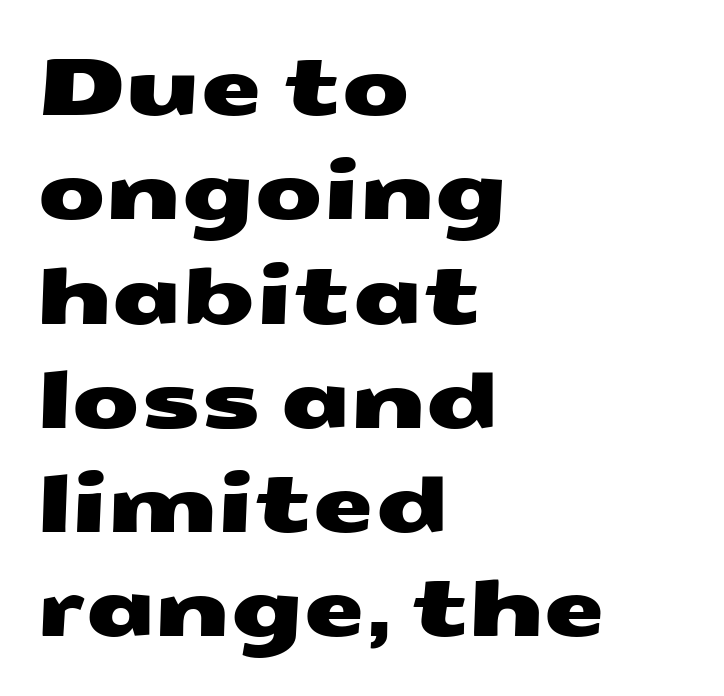
The baseline area is clear. Character widths vary here, with narrow letters taking less room than wide ones. The horizontal fit of the characters is conventional and even. This sample is left-justified, so line endings fall wherever the words run out. The face used here is a sans, in the tradition of grotesques and geometrics.
